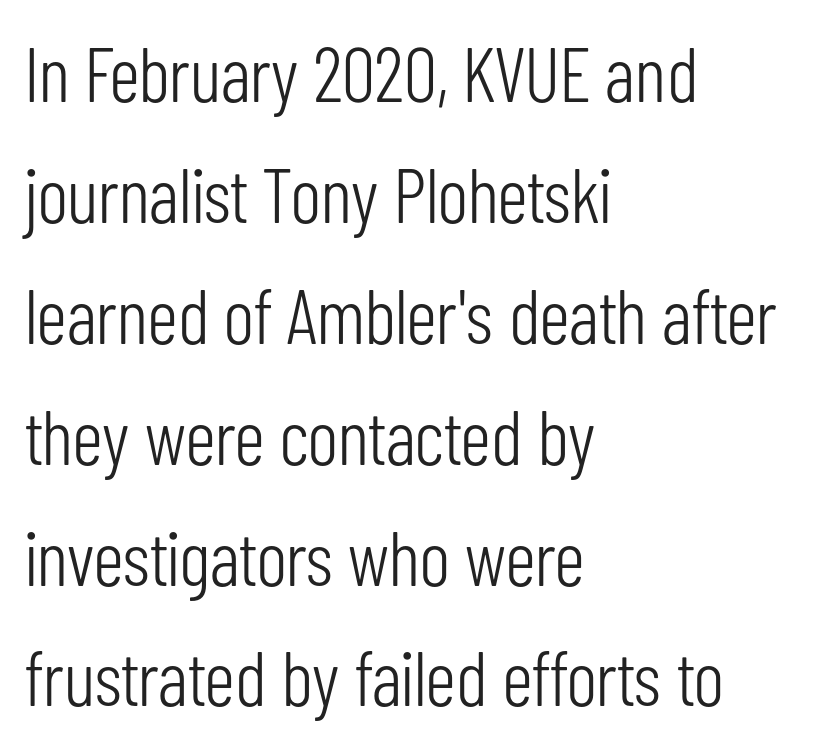
Note the varied advance widths — an 'i' is clearly narrower than an 'm'. The zone under the glyphs is completely vacant. Vertically, the passage feels balanced, rows spaced as you'd expect. Does extra space separate the letters? No, they use regular spacing. Is this a sans? Yes — the strokes have no serifs.
